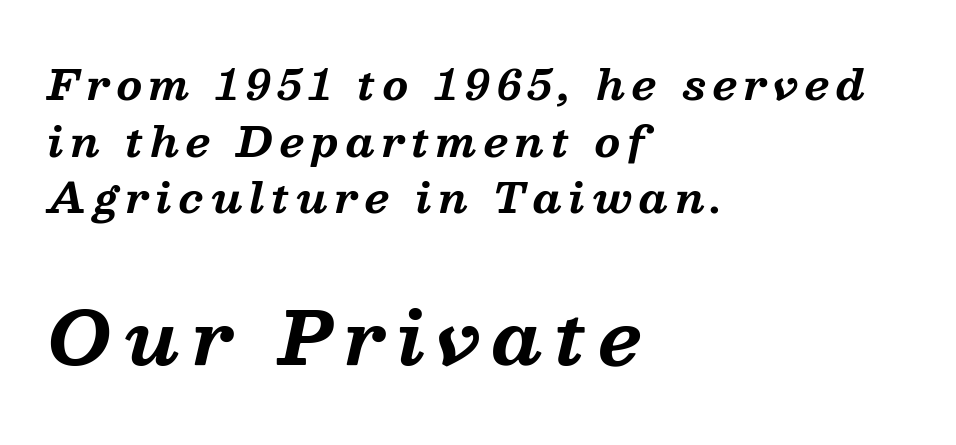
The image shows 72 px bold serif type, italic (leaning right); set left-aligned, normal line spacing (1.38x), not underlined; the second (bottom) block is 1.76x larger; medium stroke contrast and a medium x-height.
